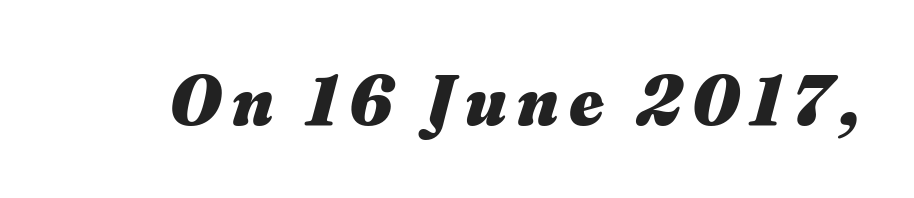
{"italic": "yes", "lean": "right", "slant_degrees": 16, "bold": "yes", "weight": "heavy", "width": "normal", "stroke_contrast": "medium", "x_height": "small", "monospaced": "no", "underline": "no", "glyph_px": 72}
